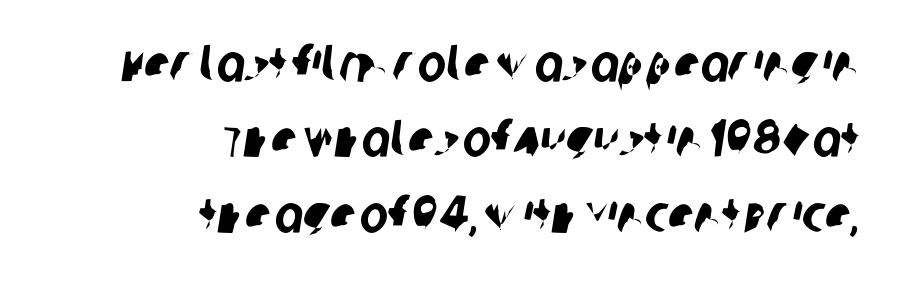
The letters advance in unequal steps, a hallmark of proportional type. Rows of type keep a routine distance in the vertical direction. The paragraph shown leans on its right margin. Bare-footed words on every line. Classification — sans serif.
